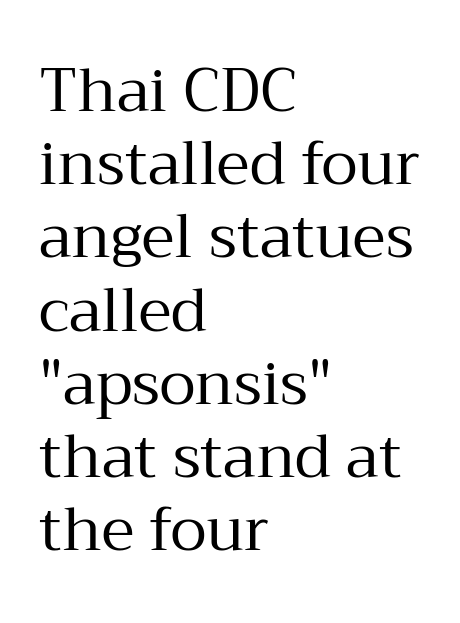
The image shows 60 px regular-weight serif type, upright; set left-aligned, line spacing 1.22x, normal letter spacing, not underlined; medium stroke contrast and a medium x-height.
